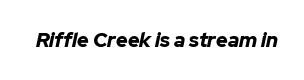
The image shows 20 px bold type, italic (leaning right); set normal letter spacing, not underlined.
